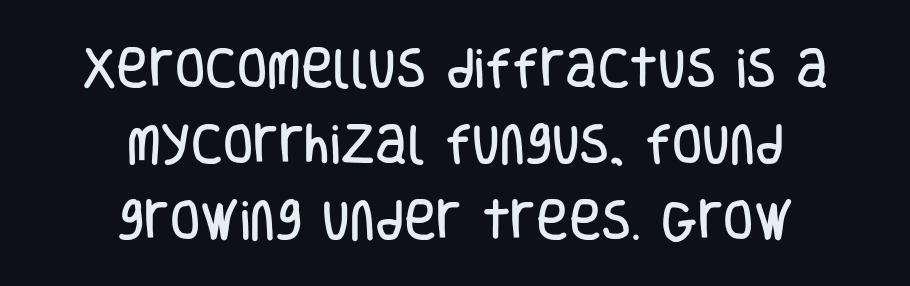
The characters display no serif detailing; their extremities are plain. Underlining? Definitely not there. Posture: vertical. Each letter keeps its own natural width here, so spacing adapts to shape. The setting favours the middle, as headings and verse often do.
